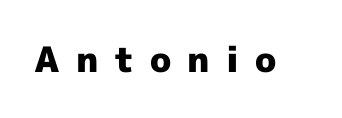
Q: Is the text bold? A: Yes.
Q: Is the text italic (slanted)? A: No, it is upright.
Q: Is the typeface a serif or a sans-serif typeface? A: Sans-serif.
Q: Is the text underlined? A: No.
Q: Is the spacing between letters normal or unusually wide? A: Unusually wide.
Q: Width (condensed, normal, or wide)? A: Normal.
Q: x-height? A: Medium.
Q: Monospaced? A: No.
